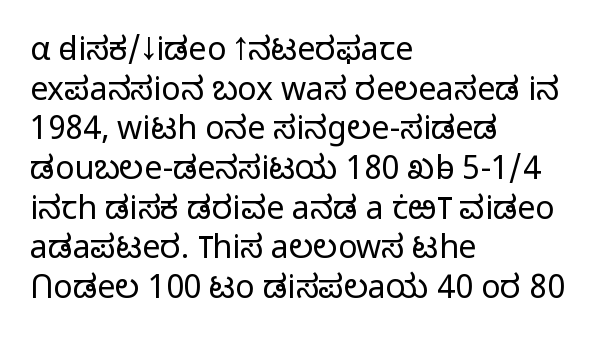
The rendering anchors every line to the left-hand side. Unmarked baselines from the first word to the last. Stroke thickness stays within the range of a standard reading face or lighter. Observe the ordinary spacing: letters are neighbours, not strangers.
